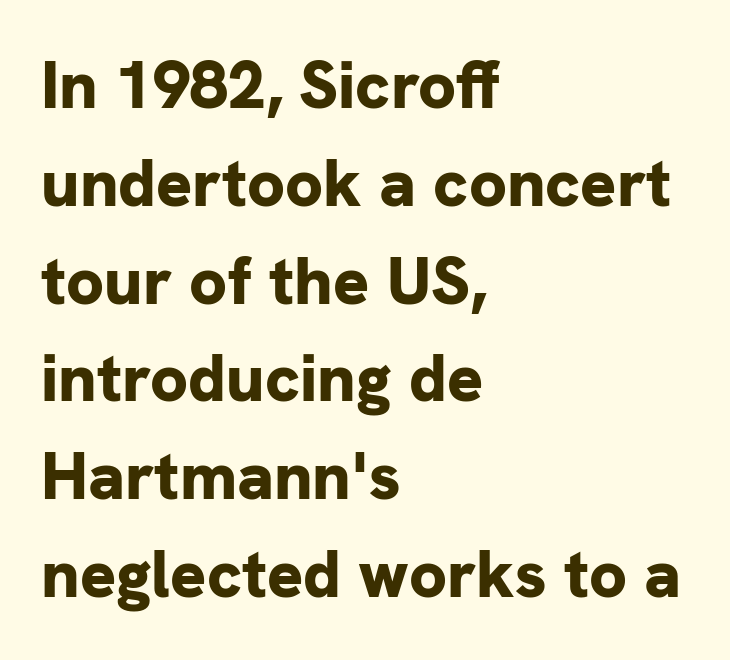
Q: Is the text bold? A: Yes.
Q: Is the text italic (slanted)? A: No, it is upright.
Q: Is the typeface a serif or a sans-serif typeface? A: Sans-serif.
Q: Is the text underlined? A: No.
Q: How is the paragraph aligned? A: Left-aligned.
Q: Is the spacing between letters normal or unusually wide? A: Normal.
Q: Is the spacing between lines tight, normal or loose? A: Normal.
Q: Width (condensed, normal, or wide)? A: Normal.
Q: Stroke contrast? A: Low.
Q: x-height? A: Medium.
Q: Monospaced? A: No.
